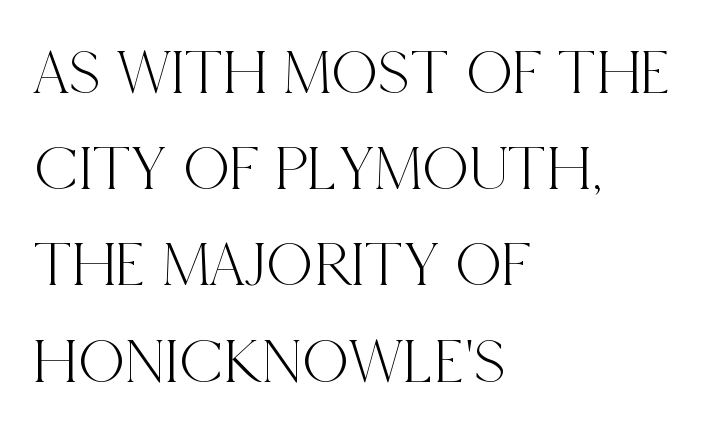
This rendering employs a face with finishing strokes, i.e., a serif. Vertically, the passage feels balanced, rows spaced as you'd expect. These lines are rendered in a variable-pitch font. It's the straight-up-and-down kind of type. Each word holds together tightly as a unit, with standard inter-letter gaps. Just letters on the line, the space beneath them empty.
